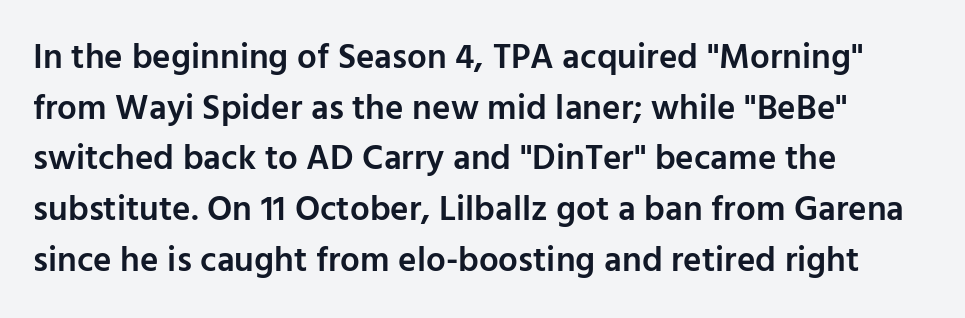
The image shows 35 px semibold sans-serif type, upright; set left-aligned, normal line spacing (1.45x), normal letter spacing, not underlined; low stroke contrast and a medium x-height.
